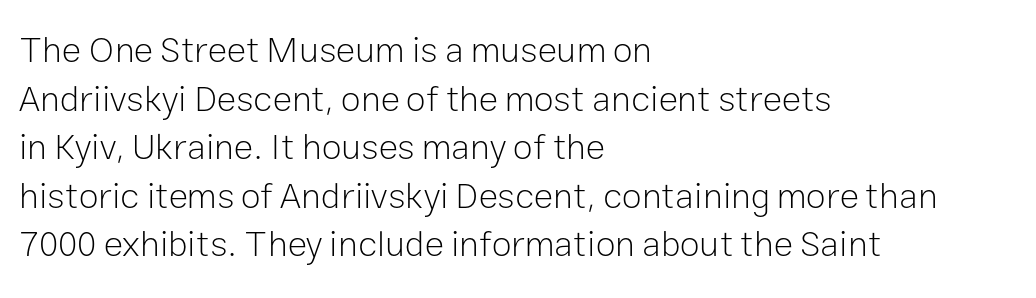
{"serif": "no", "italic": "no", "bold": "no", "weight": "light", "width": "normal", "stroke_contrast": "low", "x_height": "medium", "monospaced": "no", "underline": "no", "align": "left", "line_spacing": "normal", "line_spacing_ratio": 1.35, "letter_spacing": "normal", "letter_spacing_em": 0.0, "glyph_px": 36}
